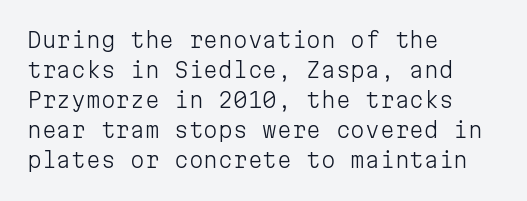
{"italic": "no", "bold": "no", "underline": "no", "align": "left", "line_spacing": "normal", "line_spacing_ratio": 1.43, "letter_spacing": "normal", "letter_spacing_em": 0.0, "glyph_px": 21}
